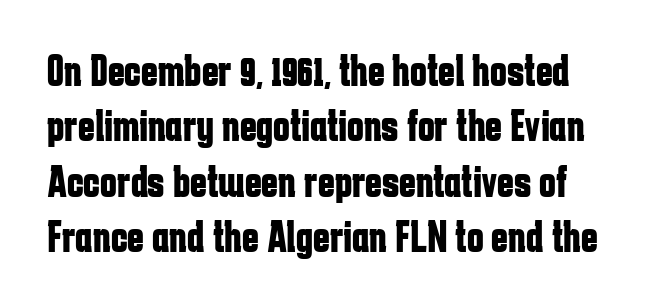
The image shows 45 px bold, condensed sans-serif type, upright; set line spacing 1.23x, normal letter spacing, not underlined; low stroke contrast and a medium x-height.
